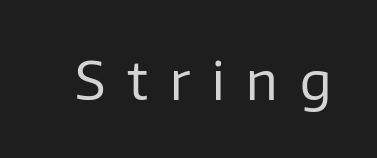
{"serif": "no", "italic": "no", "bold": "no", "weight": "regular", "width": "normal", "stroke_contrast": "low", "x_height": "medium", "monospaced": "no", "underline": "no", "letter_spacing": "wide", "letter_spacing_em": 0.42, "glyph_px": 52}
